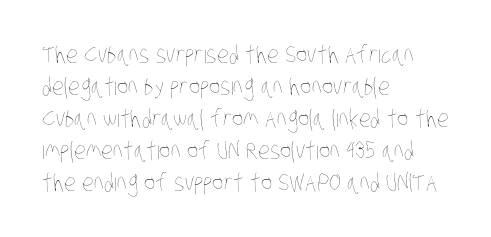
The weight would be labelled regular, book, light, or lighter still. Default kerning and tracking; the words read as compact shapes. The vertical gap from one line to the next is medium. The string is rendered with underlining switched off. Casual observation: everything's shoved over to the left.
